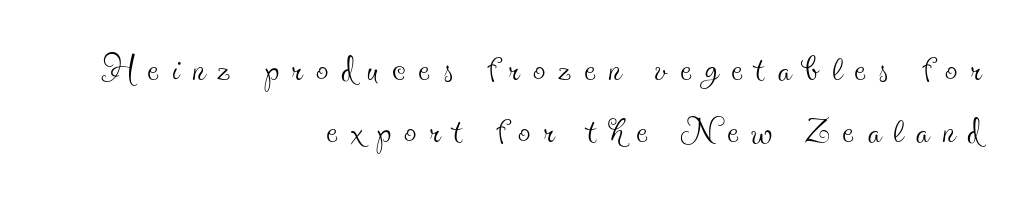
{"serif": "yes", "bold": "no", "weight": "thin", "width": "condensed", "x_height": "small", "monospaced": "no", "underline": "no", "align": "right", "line_spacing": "normal", "line_spacing_ratio": 1.27, "letter_spacing": "wide", "letter_spacing_em": 0.27, "glyph_px": 49}
